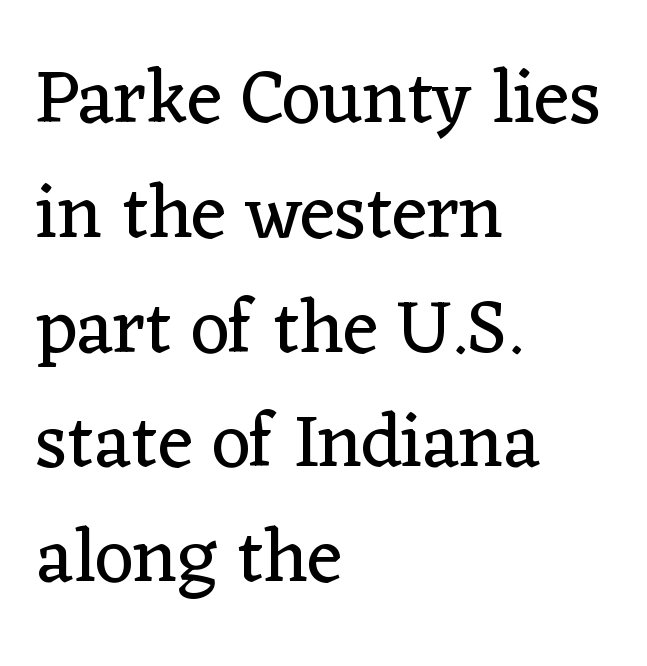
The typeface chosen for these lines features serifs. Compared with typical body copy, the letter spacing here is the same. Evenly set lines give the paragraph a standard silhouette. You can tell it's not italic because the verticals are truly vertical. Only glyphs here, with clear space below each row. Character widths vary here, with narrow letters taking less room than wide ones.
